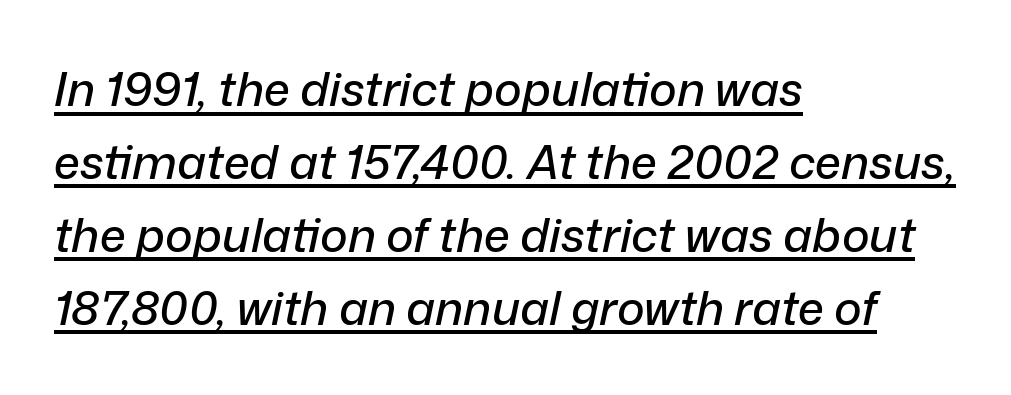
Q: Is the text italic (slanted)? A: Yes, it leans right by about 12 degrees.
Q: Is the text underlined? A: Yes.
Q: How is the paragraph aligned? A: Left-aligned.
Q: Is the spacing between letters normal or unusually wide? A: Normal.
Q: Is the spacing between lines tight, normal or loose? A: Normal.
Q: Width (condensed, normal, or wide)? A: Normal.
Q: Stroke contrast? A: Low.
Q: x-height? A: Medium.
Q: Monospaced? A: No.
